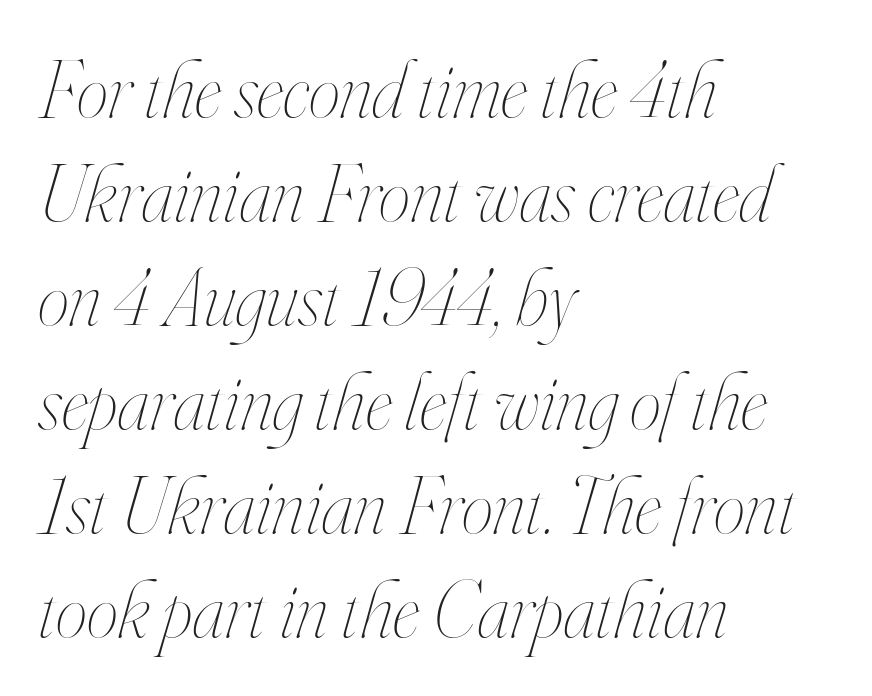
Note the varied advance widths — an 'i' is clearly narrower than an 'm'. These lines keep a tight, regular rhythm from letter to letter. Just letters on the line, the space beneath them empty. Every row of glyphs begins at an identical x-position on the left. This reads as an unemphasized weight, regular at the heaviest.
